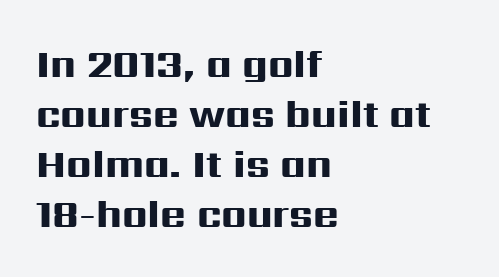
The image shows 39 px heavy, wide sans-serif type, upright; set left-aligned, normal line spacing (1.28x), normal letter spacing, not underlined; high stroke contrast and a medium x-height.
